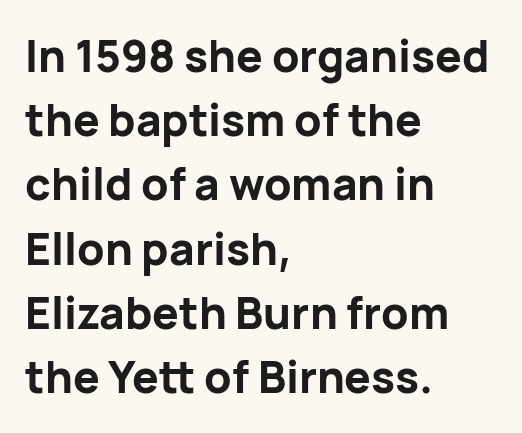
Q: Is the text bold? A: Yes.
Q: Is the text italic (slanted)? A: No, it is upright.
Q: Is the typeface a serif or a sans-serif typeface? A: Sans-serif.
Q: Is the text underlined? A: No.
Q: How is the paragraph aligned? A: Left-aligned.
Q: Is the spacing between letters normal or unusually wide? A: Normal.
Q: Is the spacing between lines tight, normal or loose? A: Normal.
Q: Width (condensed, normal, or wide)? A: Normal.
Q: Stroke contrast? A: Low.
Q: x-height? A: Medium.
Q: Monospaced? A: No.
